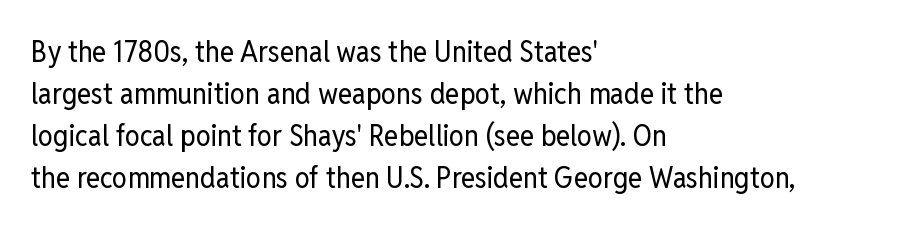
The image shows 30 px regular-weight, condensed sans-serif type, upright; set left-aligned, normal line spacing (1.4x), normal letter spacing, not underlined; low stroke contrast and a medium x-height.
